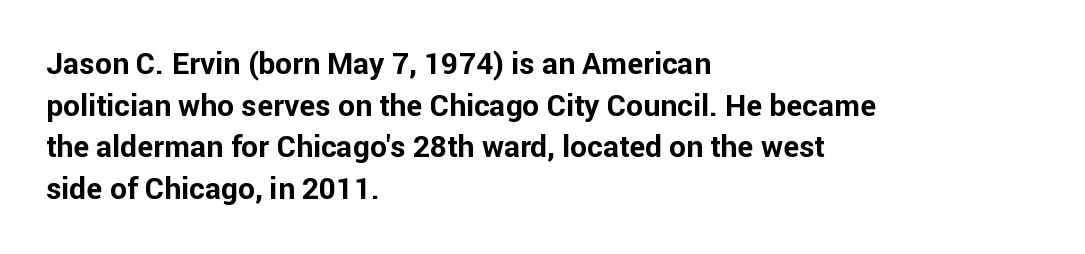
Q: Is the text bold? A: Yes.
Q: Is the text italic (slanted)? A: No, it is upright.
Q: Is the typeface a serif or a sans-serif typeface? A: Sans-serif.
Q: Is the text underlined? A: No.
Q: How is the paragraph aligned? A: Left-aligned.
Q: Is the spacing between letters normal or unusually wide? A: Normal.
Q: Is the spacing between lines tight, normal or loose? A: Normal.
Q: Width (condensed, normal, or wide)? A: Normal.
Q: Stroke contrast? A: Low.
Q: x-height? A: Medium.
Q: Monospaced? A: No.
